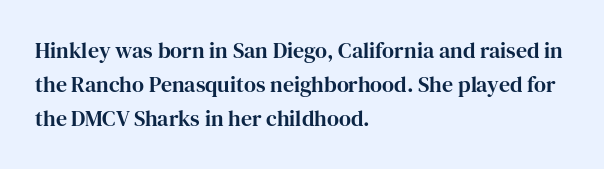
Inter-character spacing is left at the font's built-in metrics. A bare baseline throughout the passage. The typography opts for an upright posture over an oblique one. Casual observation: everything's shoved over to the left.
